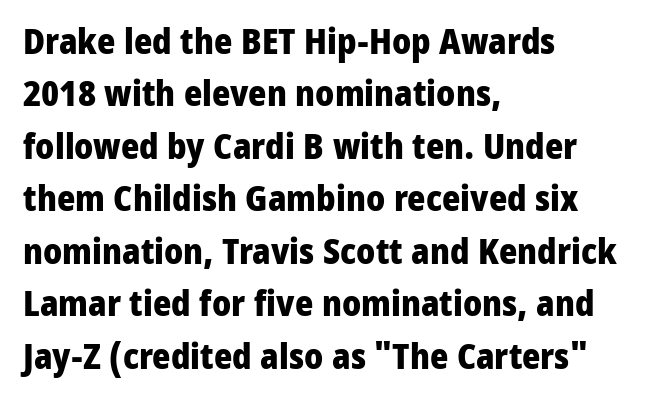
Descender tails drop into unmarked territory. This block has exactly the height ordinary leading produces. The gaps between neighbouring characters are ordinary and unremarkable. Varying glyph widths throughout — classic text-font behaviour.
